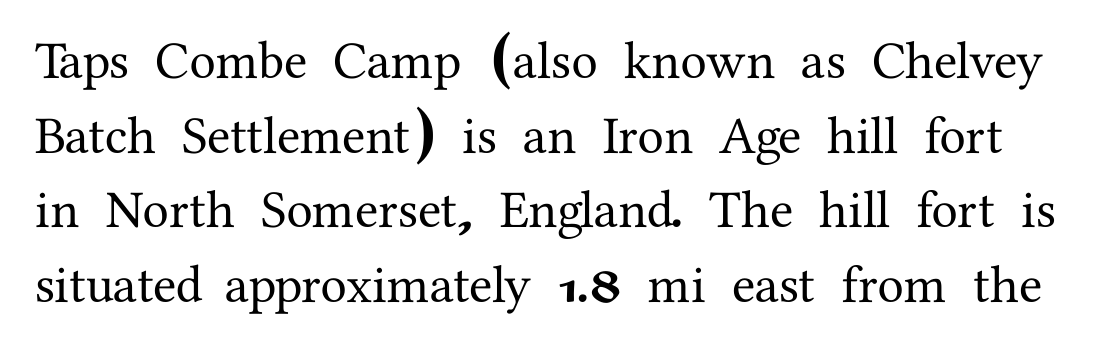
Yep, those are serifs on the letters. A typesetter would mark this as roman, not italic. Observe the ordinary spacing: letters are neighbours, not strangers. The designer left line spacing at the default. Any mark beneath the type? The region is blank. You could not count columns in this text — the font is proportionally spaced.
